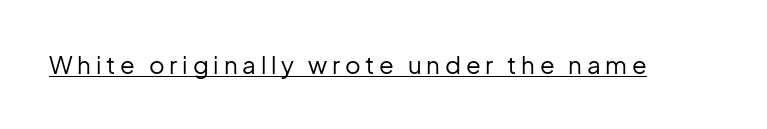
The image shows 24 px text type, upright; set unusually wide letter spacing (+0.2 em), underlined.
